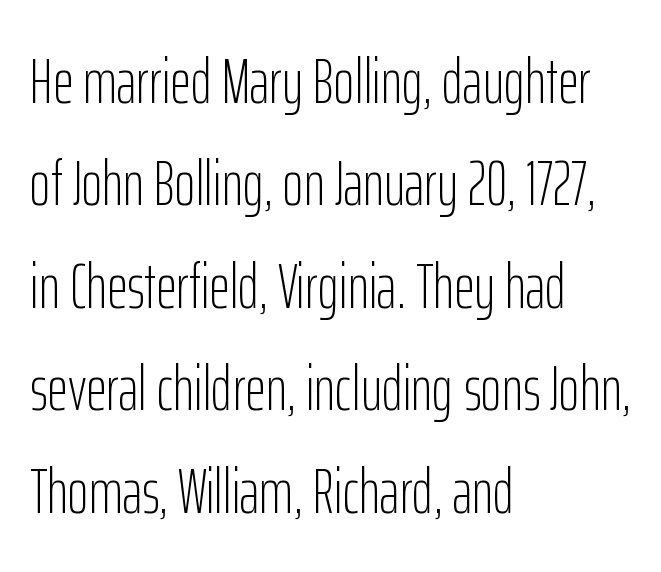
Regarding leading, the lines here are spaced in the standard way. Is this a heavy cut? Hardly; it is regular or lighter. You could not count columns in this text — the font is proportionally spaced. Characters remain perfectly vertical along every line. A typesetter would call this zero additional tracking.
